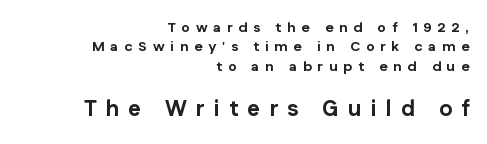
The image shows 22 px bold type, upright; set right-aligned, normal line spacing (1.38x), unusually wide letter spacing (+0.42 em), not underlined; the second (bottom) block is 1.57x larger.
